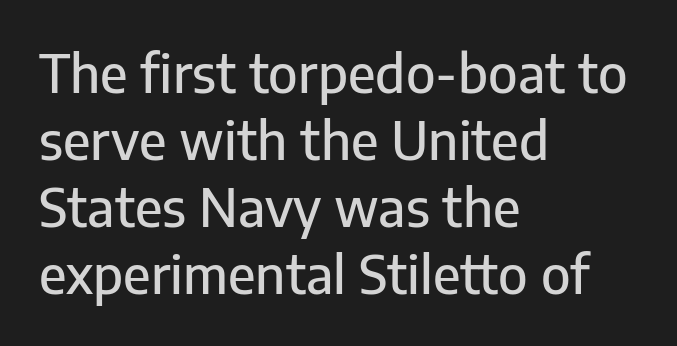
Q: Is the text italic (slanted)? A: No, it is upright.
Q: Is the typeface a serif or a sans-serif typeface? A: Sans-serif.
Q: Is the text underlined? A: No.
Q: How is the paragraph aligned? A: Left-aligned.
Q: Is the spacing between letters normal or unusually wide? A: Normal.
Q: Is the spacing between lines tight, normal or loose? A: Normal.
Q: Width (condensed, normal, or wide)? A: Normal.
Q: Stroke contrast? A: Low.
Q: x-height? A: Medium.
Q: Monospaced? A: No.
